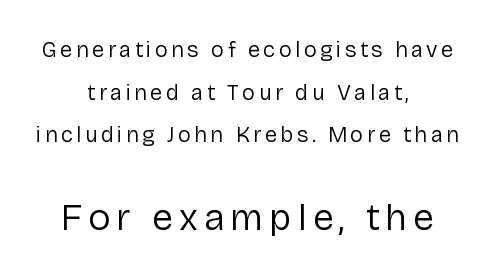
Q: Is the text bold? A: No.
Q: Is the text italic (slanted)? A: No, it is upright.
Q: Is the typeface a serif or a sans-serif typeface? A: Sans-serif.
Q: Is the text underlined? A: No.
Q: How is the paragraph aligned? A: Centered.
Q: Is the spacing between lines tight, normal or loose? A: Loose.
Q: Which block of text is set in a larger size, the first (top) or the second (bottom)? A: The second (bottom) one.
Q: Width (condensed, normal, or wide)? A: Normal.
Q: Stroke contrast? A: Low.
Q: x-height? A: Medium.
Q: Monospaced? A: No.
